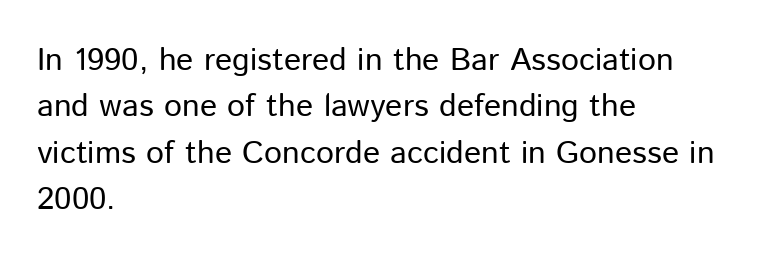
{"serif": "no", "italic": "no", "bold": "no", "weight": "regular", "width": "normal", "stroke_contrast": "low", "x_height": "medium", "monospaced": "no", "underline": "no", "align": "left", "line_spacing": "normal", "line_spacing_ratio": 1.45, "letter_spacing": "normal", "letter_spacing_em": 0.0, "glyph_px": 32}
